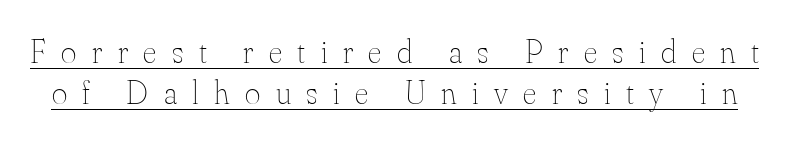
The font's upright variant was chosen for this text. The typesetting does not lean heavy: it is not bold. The letters advance in unequal steps, a hallmark of proportional type. Substantial extra tracking has been applied to these lines.
